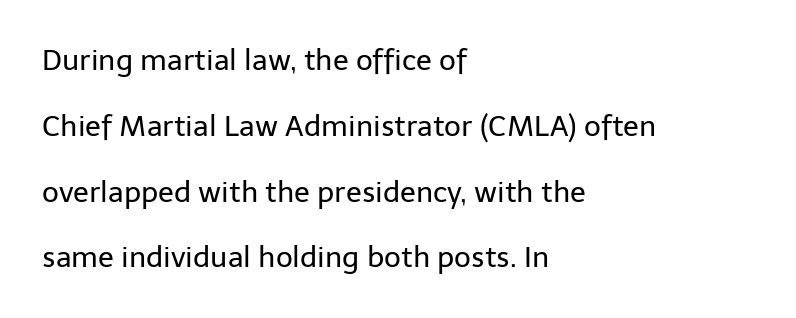
{"serif": "no", "italic": "no", "bold": "no", "weight": "regular", "width": "normal", "stroke_contrast": "low", "x_height": "medium", "monospaced": "no", "underline": "no", "align": "left", "line_spacing": "loose", "line_spacing_ratio": 2.27, "letter_spacing": "normal", "letter_spacing_em": 0.0, "glyph_px": 29}
